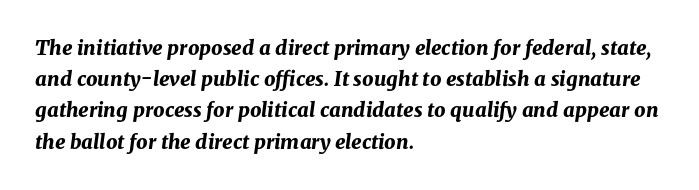
{"italic": "yes", "lean": "right", "slant_degrees": 8, "bold": "yes", "underline": "no", "align": "left", "line_spacing": "normal", "line_spacing_ratio": 1.56, "letter_spacing": "normal", "letter_spacing_em": 0.0, "glyph_px": 20}
